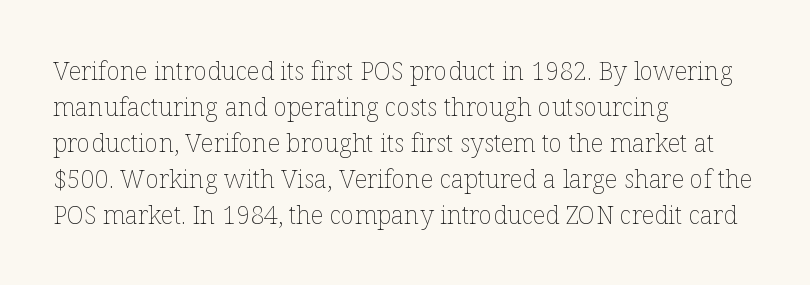
The rendering anchors every line to the left-hand side. Words appear dense and cohesive because spacing is normal. Does the leading feel generous? No, just average. A quiet, ordinary-to-light weight characterises the typeface.
